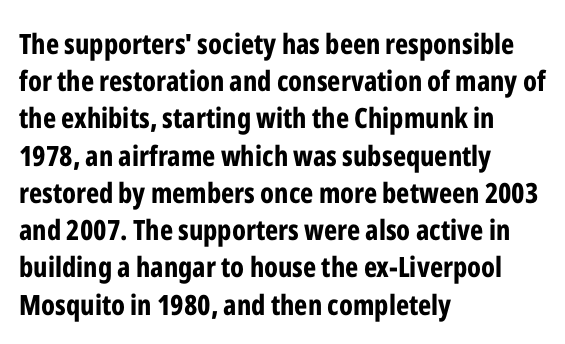
{"serif": "no", "italic": "no", "bold": "yes", "weight": "bold", "width": "condensed", "stroke_contrast": "low", "x_height": "medium", "monospaced": "no", "underline": "no", "align": "left", "line_spacing": "normal", "line_spacing_ratio": 1.33, "letter_spacing": "normal", "letter_spacing_em": 0.0, "glyph_px": 28}
